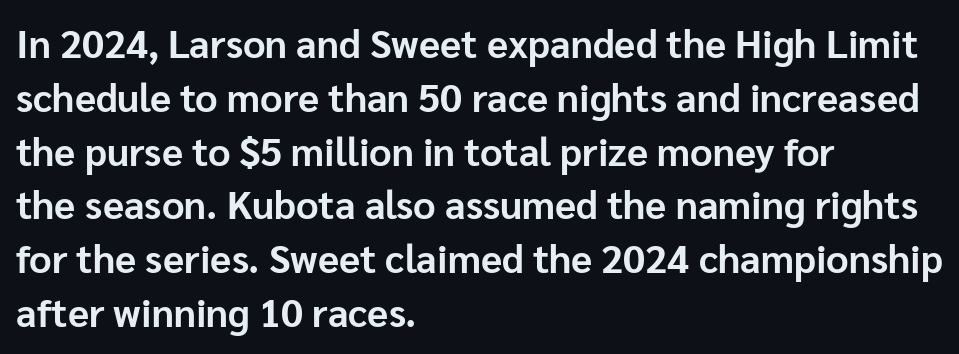
{"serif": "no", "italic": "no", "bold": "yes", "weight": "bold", "width": "normal", "stroke_contrast": "low", "x_height": "medium", "monospaced": "no", "underline": "no", "align": "left", "line_spacing": "normal", "line_spacing_ratio": 1.38, "letter_spacing": "normal", "letter_spacing_em": 0.0, "glyph_px": 39}
